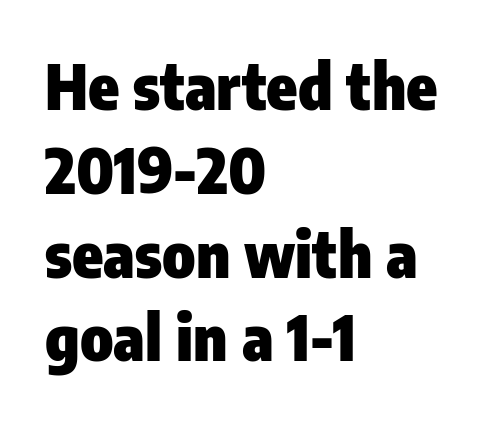
{"serif": "no", "italic": "no", "bold": "yes", "weight": "heavy", "width": "condensed", "stroke_contrast": "low", "x_height": "medium", "monospaced": "no", "underline": "no", "align": "left", "line_spacing": "normal", "line_spacing_ratio": 1.33, "letter_spacing": "normal", "letter_spacing_em": 0.0, "glyph_px": 63}
